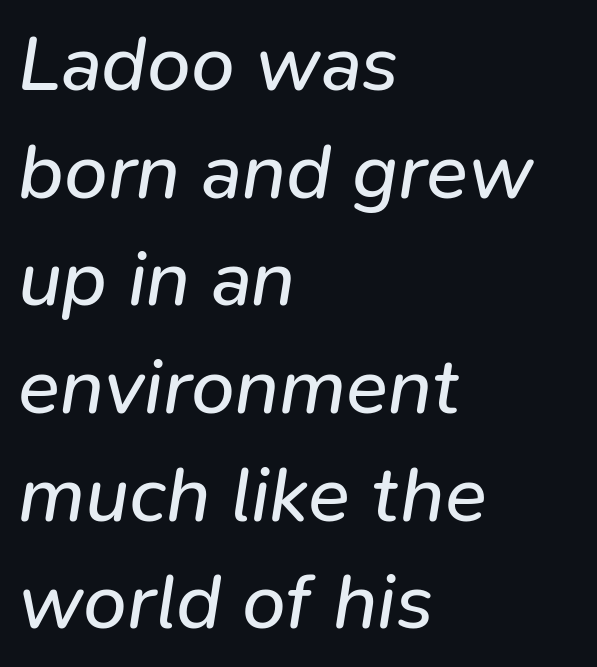
{"italic": "yes", "lean": "right", "slant_degrees": 9, "bold": "no", "weight": "regular", "width": "normal", "stroke_contrast": "low", "x_height": "medium", "monospaced": "no", "underline": "no", "align": "left", "line_spacing": "normal", "line_spacing_ratio": 1.38, "letter_spacing": "normal", "letter_spacing_em": 0.0, "glyph_px": 78}
